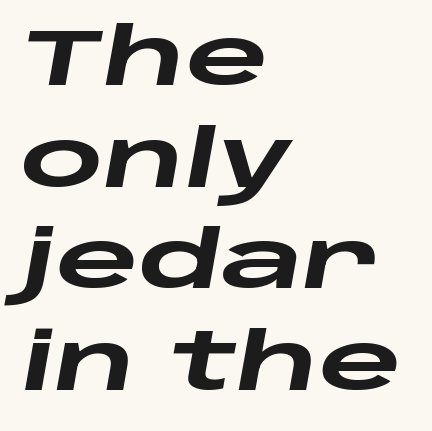
Q: Is the text bold? A: Yes.
Q: Is the text italic (slanted)? A: Yes, it leans right by about 10 degrees.
Q: Is the text underlined? A: No.
Q: How is the paragraph aligned? A: Left-aligned.
Q: Is the spacing between letters normal or unusually wide? A: Normal.
Q: Is the spacing between lines tight, normal or loose? A: Normal.
Q: Width (condensed, normal, or wide)? A: Wide.
Q: Stroke contrast? A: Low.
Q: x-height? A: Large.
Q: Monospaced? A: No.
